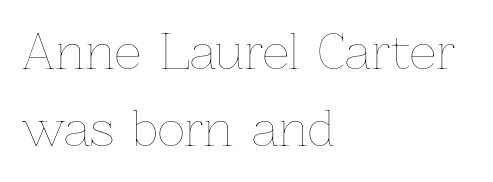
The space between consecutive lines is moderate. Heaviness? Minimal to ordinary, like unemphasized prose. Style check: upright. If you drew a ruler down the left edge, every line would touch it.
